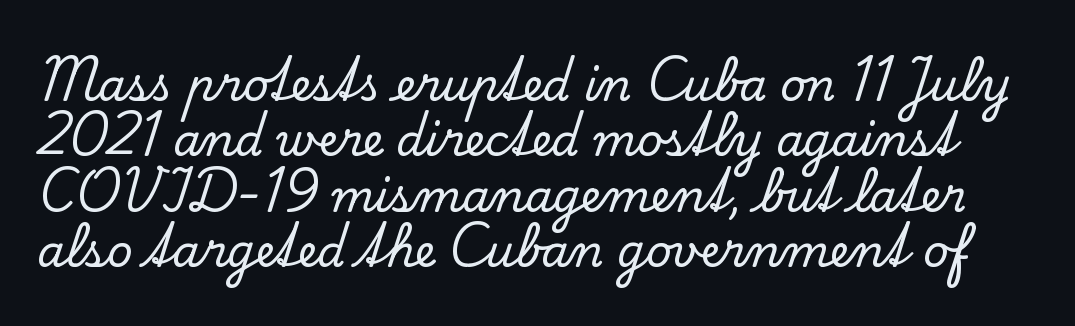
{"serif": "yes", "width": "normal", "stroke_contrast": "low", "x_height": "small", "monospaced": "no", "underline": "no", "line_spacing": "normal", "line_spacing_ratio": 1.26, "letter_spacing": "normal", "letter_spacing_em": 0.0, "glyph_px": 44}
